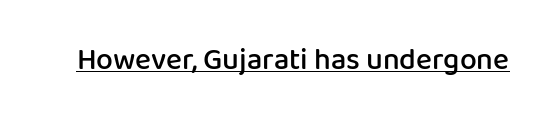
Serif or sans? Sans — the stroke terminals are bare. The passage shown is typed in a proportional face where columns would drift. How are the letters spaced? Ordinarily, with no added tracking. A somewhat darkened texture: the type is semibold rather than bold. The face used here appears with an underline applied. The type sits square on the baseline with zero lean.
